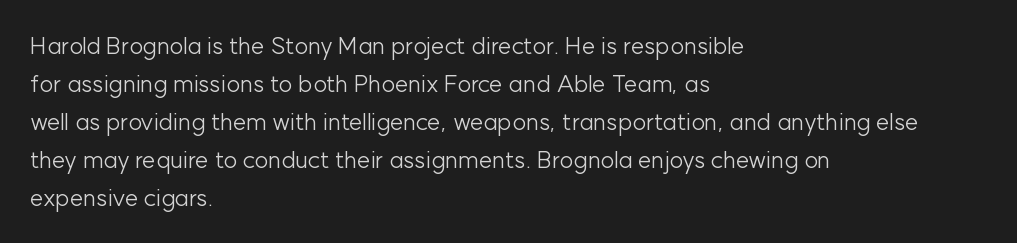
{"italic": "no", "bold": "no", "underline": "no", "align": "left", "line_spacing": "normal", "line_spacing_ratio": 1.58, "letter_spacing": "normal", "letter_spacing_em": 0.0, "glyph_px": 24}
